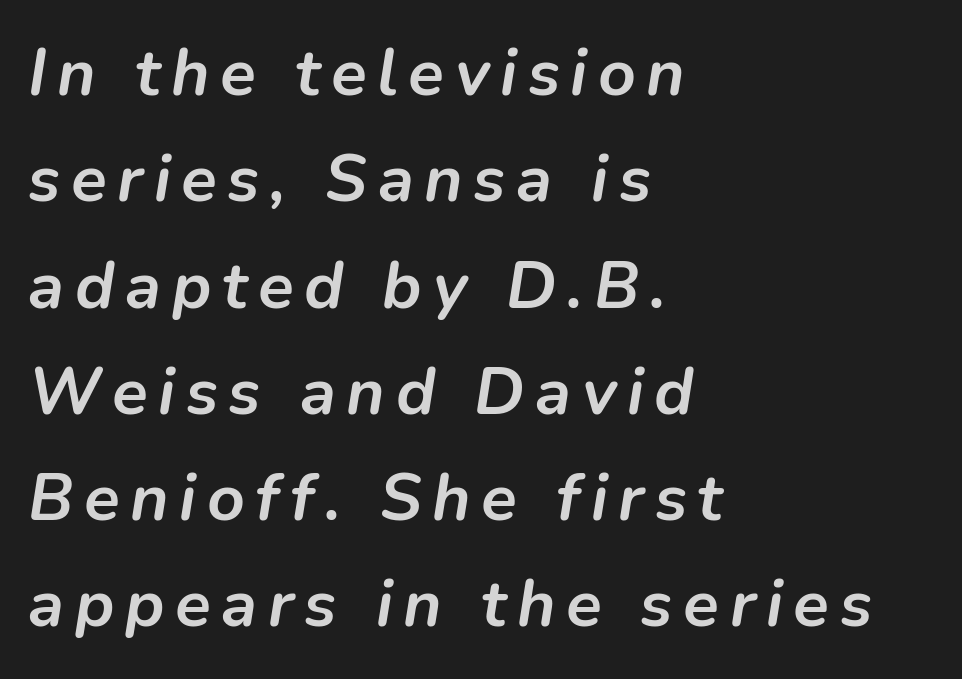
A typesetter would mark this as italic. How heavy is the stroke? Heavy — this is a bold. Students, observe: this is what conventionally led text looks like. Is this a fixed-width face? No — the glyphs have proportional, varying widths.
